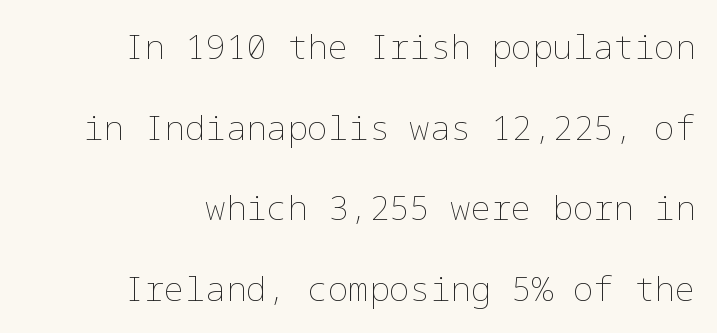
{"italic": "no", "bold": "no", "weight": "thin", "width": "normal", "stroke_contrast": "low", "x_height": "medium", "underline": "no", "align": "right", "line_spacing": "loose", "line_spacing_ratio": 2.37, "letter_spacing": "normal", "letter_spacing_em": 0.0, "glyph_px": 34}
